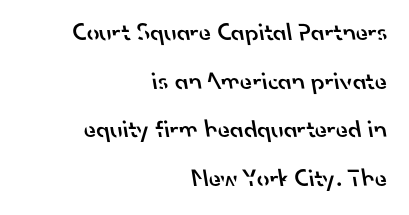
The image shows 25 px text type; set right-aligned, loose line spacing (1.95x), normal letter spacing, not underlined.
